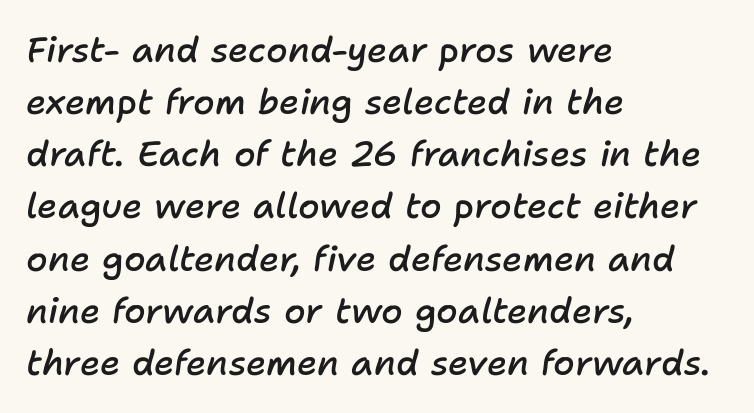
Q: Is the text bold? A: Semi-bold.
Q: Is the text italic (slanted)? A: Yes, it leans right by about 11 degrees.
Q: Is the text underlined? A: No.
Q: How is the paragraph aligned? A: Left-aligned.
Q: Is the spacing between letters normal or unusually wide? A: Normal.
Q: Is the spacing between lines tight, normal or loose? A: Normal.
Q: Width (condensed, normal, or wide)? A: Normal.
Q: Stroke contrast? A: Low.
Q: x-height? A: Medium.
Q: Monospaced? A: No.
